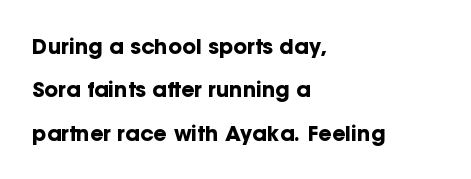
Check the space under the baseline: it is left empty. The face used here has the dense, thick strokes of a bold. A typesetter would mark this as roman, not italic. Characters follow at the spacing the type designer built in. Layout note: lines flush left. Each new line begins a long way beneath the previous one.
